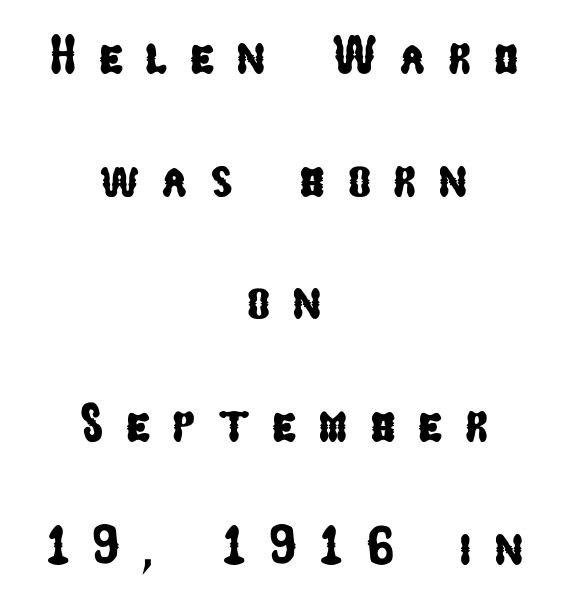
Tracking value appears strongly positive — letters spread wide. The designer went with a sans here, leaving each stem footless. Descender tails drop into unmarked territory. In terms of leading, this rendering errs on the spacious side. The lines in this sample share a center point and differ in where they start and stop.
